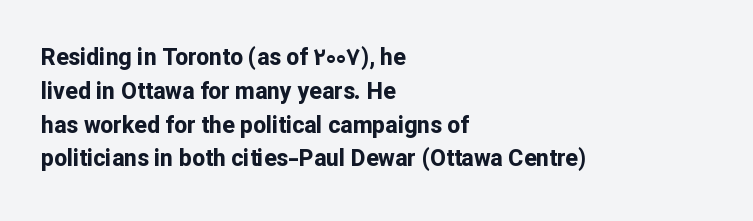
{"italic": "no", "bold": "yes", "underline": "no", "align": "left", "line_spacing": "normal", "line_spacing_ratio": 1.47, "letter_spacing": "normal", "letter_spacing_em": 0.0, "glyph_px": 23}
